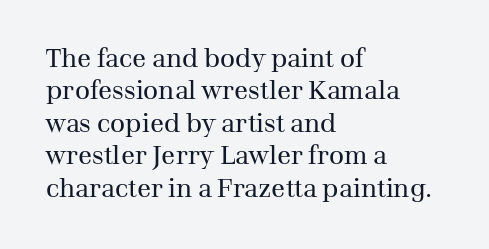
Line spacing here is normal. Nobody touched the tracking dial on this one. Quick note: underline off. Designer's note — italics off, roman on. The lines are quadded left.
